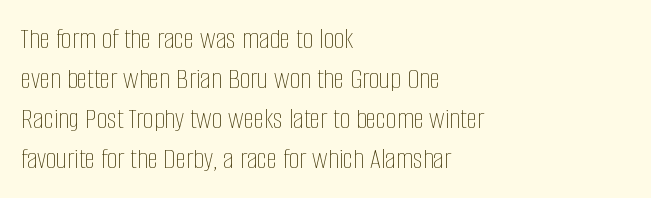
Characters remain perfectly vertical along every line. Does extra space separate the letters? No, they use regular spacing. Horizontal alignment here is leftward, the default for most running prose. Proportional: the letters do not fall into vertical columns. Is there much room between lines? A standard amount, neither cramped nor airy. Weight: not bold — regular or lighter.
